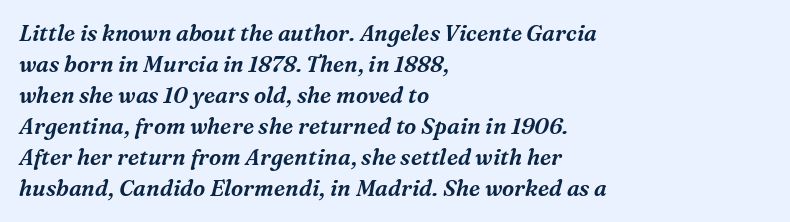
Q: Is the text italic (slanted)? A: Yes, it leans right by about 16 degrees.
Q: Is the text underlined? A: No.
Q: How is the paragraph aligned? A: Left-aligned.
Q: Is the spacing between letters normal or unusually wide? A: Normal.
Q: Is the spacing between lines tight, normal or loose? A: Normal.
